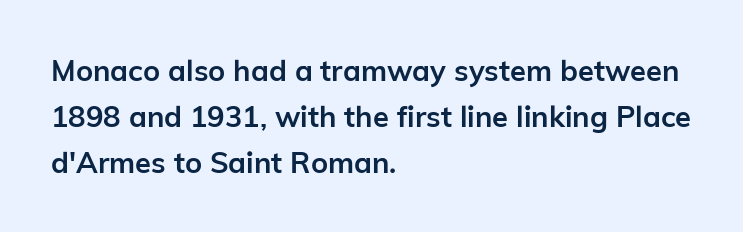
The image shows 29 px semibold sans-serif type, upright; set left-aligned, normal line spacing (1.58x), normal letter spacing, not underlined; low stroke contrast and a medium x-height.
